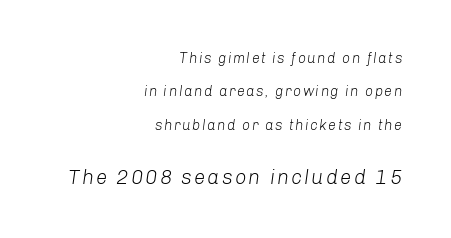
Q: Is the text bold? A: No.
Q: Is the text italic (slanted)? A: Yes, it leans right by about 8 degrees.
Q: Is the text underlined? A: No.
Q: How is the paragraph aligned? A: Right-aligned.
Q: Is the spacing between lines tight, normal or loose? A: Loose.
Q: Which block of text is set in a larger size, the first (top) or the second (bottom)? A: The second (bottom) one.
